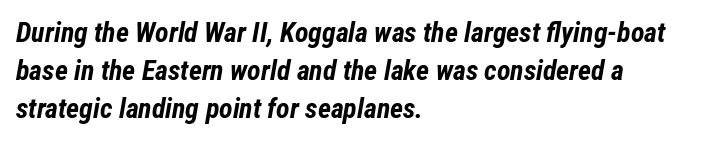
Caption: standard tracking, unaltered. It's the slanting kind of type. Its strokes are broad and dark, the hallmark of bold type. Check under the words: just untouched page. Think of a printed novel: that variable character pitch is what you see here. These lines stack with their left ends in a neat column.
